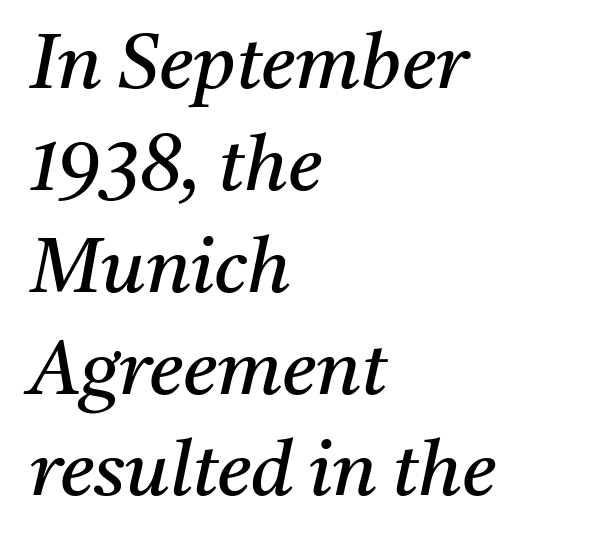
Q: Is the text bold? A: No.
Q: Is the text italic (slanted)? A: Yes, it leans right by about 11 degrees.
Q: Is the typeface a serif or a sans-serif typeface? A: Serif.
Q: Is the text underlined? A: No.
Q: How is the paragraph aligned? A: Left-aligned.
Q: Is the spacing between letters normal or unusually wide? A: Normal.
Q: Is the spacing between lines tight, normal or loose? A: Normal.
Q: Width (condensed, normal, or wide)? A: Normal.
Q: Stroke contrast? A: Medium.
Q: x-height? A: Medium.
Q: Monospaced? A: No.
